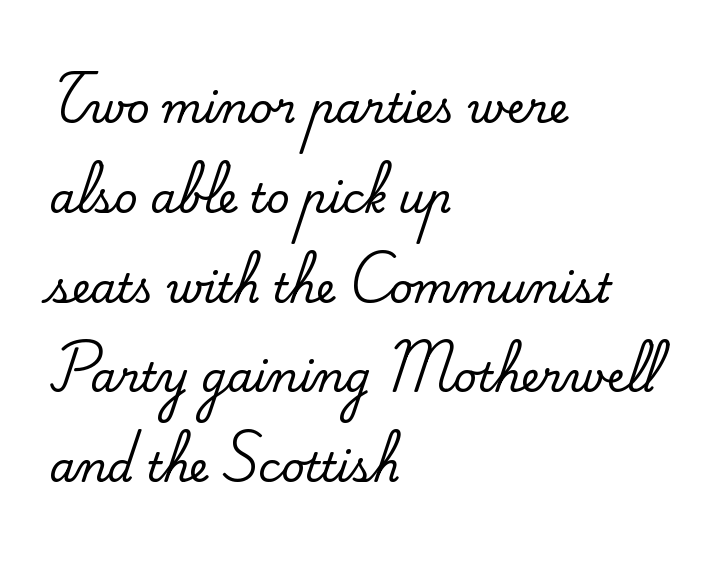
Little horizontal feet cap the strokes, marking this as serif type. Proportional: the letters do not fall into vertical columns. Layout note: lines flush left. One glance says open: line gaps are wider than usual.
